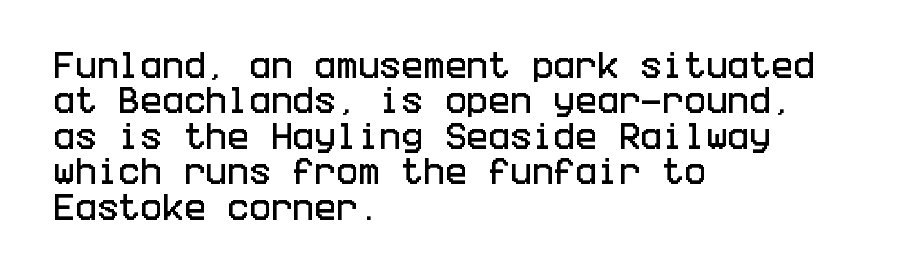
What stands out about the letter spacing? Nothing — it is the standard amount. A sans-serif font was chosen for this passage. Plain, unruled lines of type. Ascenders rise straight up at ninety degrees. Reading down the block, your eye returns to a fixed left position each line.
